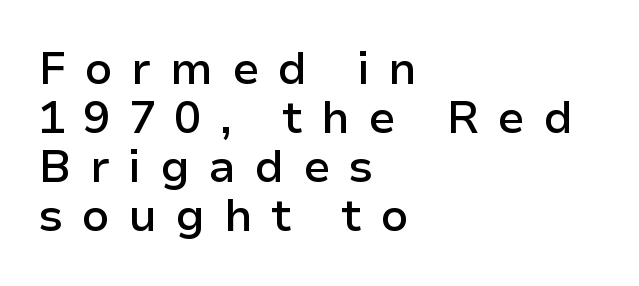
{"serif": "no", "italic": "no", "bold": "semi", "weight": "semibold", "width": "normal", "stroke_contrast": "low", "x_height": "medium", "monospaced": "no", "underline": "no", "align": "left", "line_spacing": "tight", "line_spacing_ratio": 1.09, "letter_spacing": "wide", "letter_spacing_em": 0.41, "glyph_px": 45}
